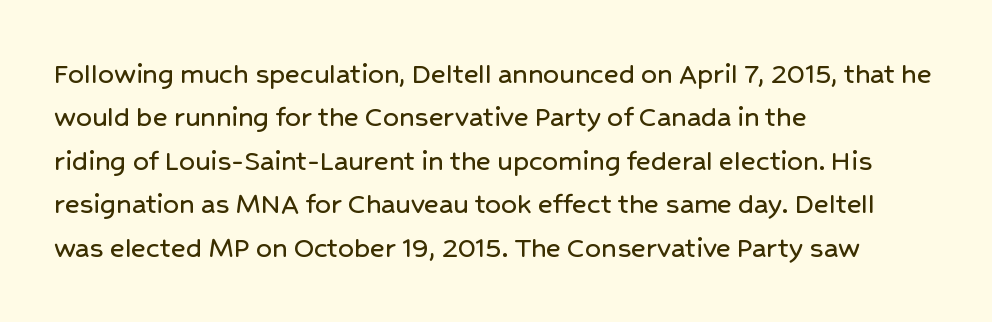
A roman cut, with each character standing at attention. The paragraph shown leans on its left margin. Check the space under the baseline: it is left empty. The face used here is proportionally spaced, like ordinary book or web type. The face used here is rendered with its standard letterfit. Compared with typical paragraphs, the rows here are spaced about the same.
